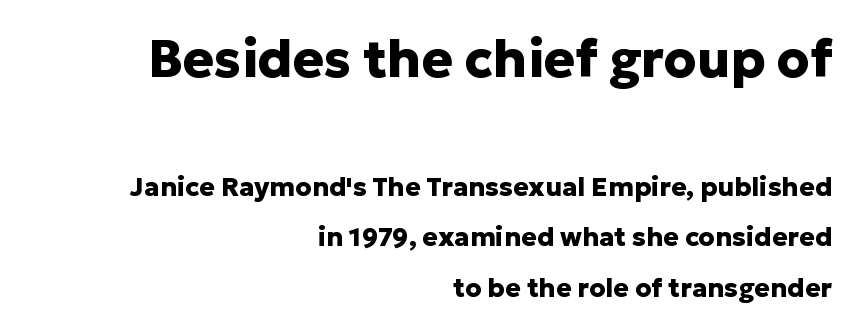
{"serif": "no", "italic": "no", "bold": "yes", "weight": "heavy", "width": "normal", "stroke_contrast": "low", "x_height": "medium", "monospaced": "no", "underline": "no", "align": "right", "line_spacing": "loose", "line_spacing_ratio": 1.96, "letter_spacing": "normal", "letter_spacing_em": 0.0, "larger_block": "first", "size_ratio": 2.0, "glyph_px": 52}
